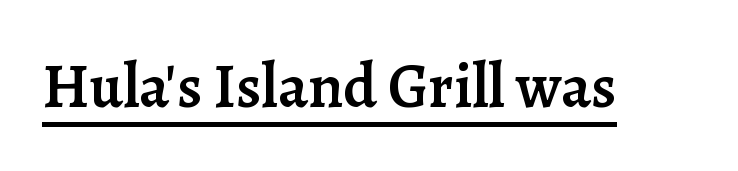
{"serif": "yes", "italic": "no", "bold": "semi", "weight": "semibold", "width": "normal", "stroke_contrast": "low", "x_height": "medium", "monospaced": "no", "underline": "yes", "letter_spacing": "normal", "letter_spacing_em": 0.0, "glyph_px": 63}
